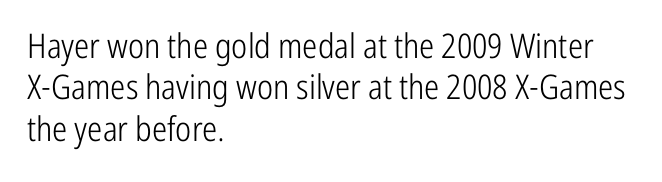
{"serif": "no", "italic": "no", "bold": "no", "weight": "light", "width": "condensed", "stroke_contrast": "low", "x_height": "medium", "monospaced": "no", "underline": "no", "align": "left", "line_spacing_ratio": 1.22, "letter_spacing": "normal", "letter_spacing_em": 0.0, "glyph_px": 34}
